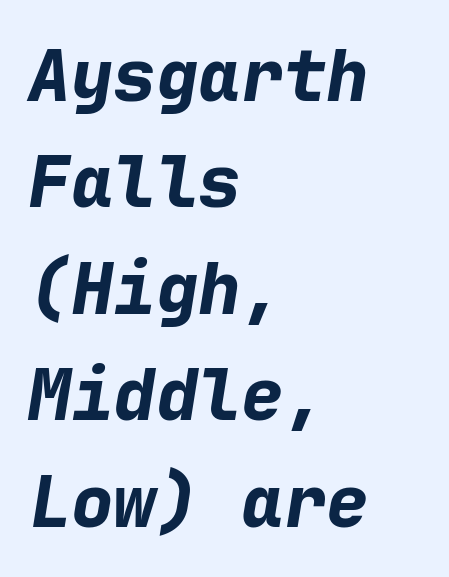
The ragged edge is on the right, which tells us the setting is flush left. Quick note: underline off. Between one letter and the next there's only the usual sliver of space. Students, this is bold: see how much ink each stroke carries.
